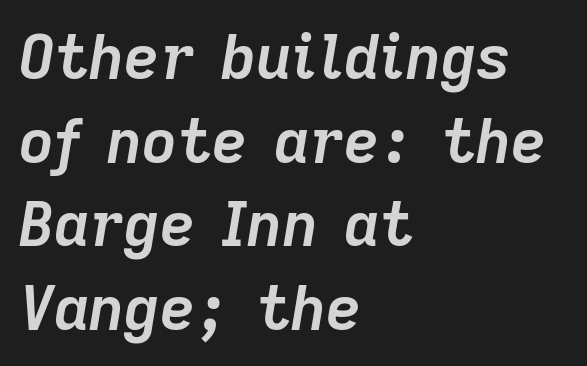
Q: Is the text bold? A: Yes.
Q: Is the text italic (slanted)? A: Yes, it leans right by about 9 degrees.
Q: Is the text underlined? A: No.
Q: How is the paragraph aligned? A: Left-aligned.
Q: Is the spacing between letters normal or unusually wide? A: Normal.
Q: Is the spacing between lines tight, normal or loose? A: Normal.
Q: Width (condensed, normal, or wide)? A: Normal.
Q: Stroke contrast? A: Low.
Q: x-height? A: Medium.
Q: Monospaced? A: No.
